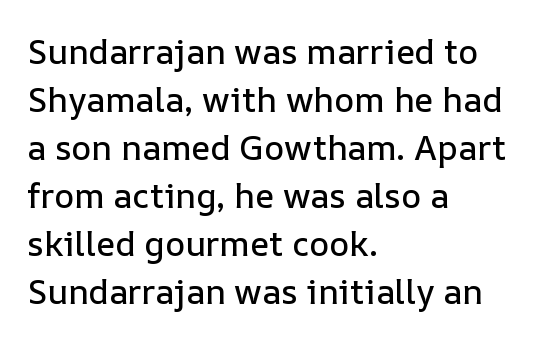
The passage shown has conventional tracking throughout. The space beneath each line is pristine and unruled. Varying glyph widths throughout — classic text-font behaviour. Reading down the column, the eye jumps a familiar distance to each next line.
